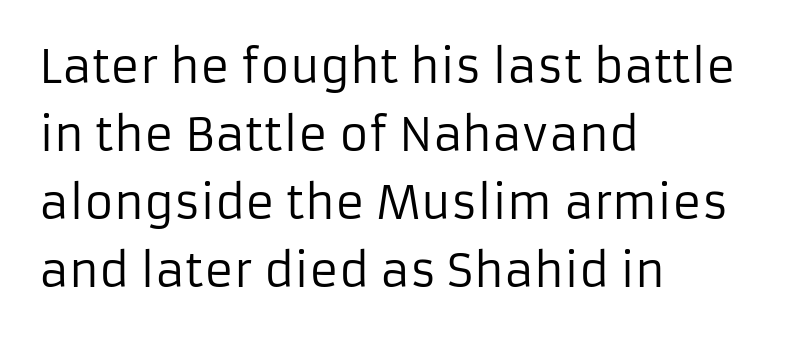
{"serif": "no", "italic": "no", "bold": "no", "weight": "regular", "width": "normal", "stroke_contrast": "low", "x_height": "medium", "monospaced": "no", "underline": "no", "align": "left", "line_spacing": "normal", "line_spacing_ratio": 1.51, "letter_spacing": "normal", "letter_spacing_em": 0.0, "glyph_px": 45}
